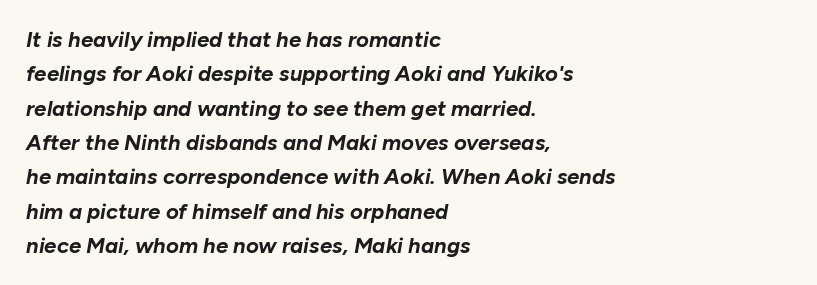
Q: Is the text bold? A: Yes.
Q: Is the text italic (slanted)? A: Yes, it leans right by about 10 degrees.
Q: Is the text underlined? A: No.
Q: How is the paragraph aligned? A: Left-aligned.
Q: Is the spacing between letters normal or unusually wide? A: Normal.
Q: Is the spacing between lines tight, normal or loose? A: Normal.
